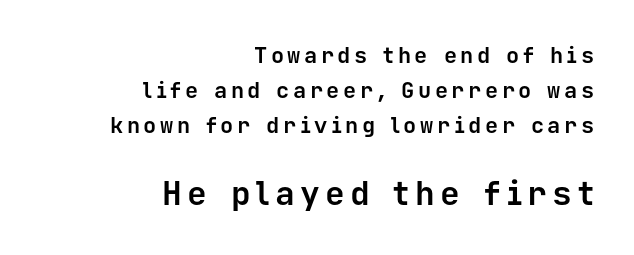
Q: Is the text bold? A: Yes.
Q: Is the text italic (slanted)? A: No, it is upright.
Q: Is the typeface a serif or a sans-serif typeface? A: Sans-serif.
Q: Is the text underlined? A: No.
Q: How is the paragraph aligned? A: Right-aligned.
Q: Is the spacing between lines tight, normal or loose? A: Normal.
Q: Which block of text is set in a larger size, the first (top) or the second (bottom)? A: The second (bottom) one.
Q: Width (condensed, normal, or wide)? A: Normal.
Q: Stroke contrast? A: Low.
Q: x-height? A: Medium.
Q: Monospaced? A: Yes.
